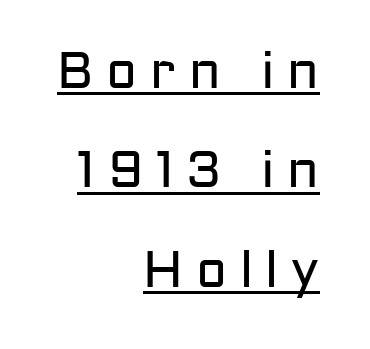
{"serif": "no", "italic": "no", "bold": "no", "weight": "regular", "width": "normal", "stroke_contrast": "low", "x_height": "medium", "monospaced": "no", "underline": "yes", "align": "right", "line_spacing": "loose", "line_spacing_ratio": 1.95, "letter_spacing": "wide", "letter_spacing_em": 0.25, "glyph_px": 51}
